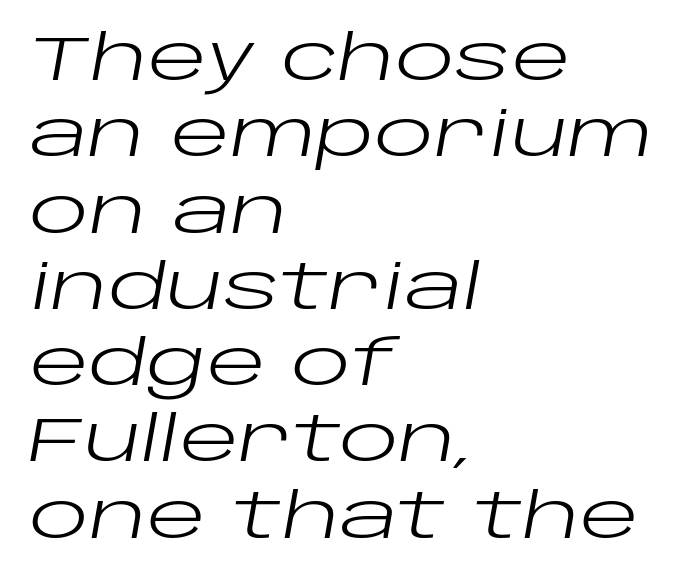
The weight would be labelled regular, book, light, or lighter still. These lines were composed using italics. Default kerning and tracking; the words read as compact shapes. Just letters on the line, the space beneath them empty. The typesetter chose a ragged-right arrangement here.
